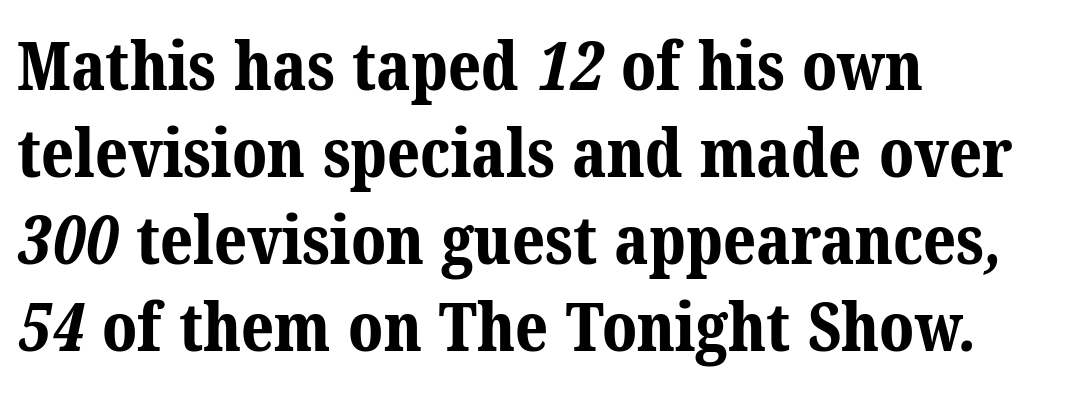
Check where the strokes stop: tiny serifs finish them off. Look at the tracking — it's just the regular setting, nothing added. A normal amount of white space separates one row of letters from the next. Every letter is thick-stroked: bold, no question.
